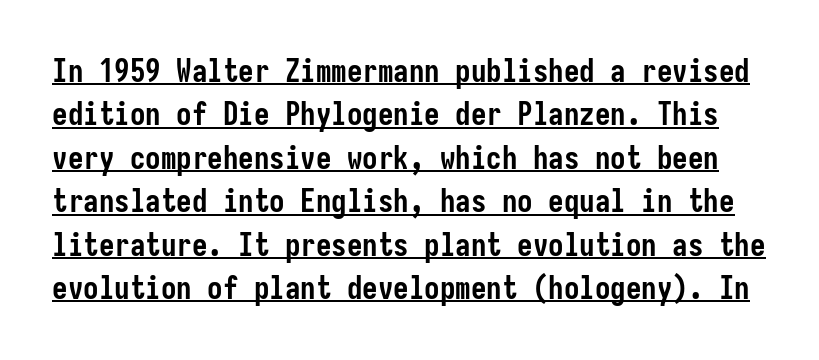
Q: Is the text bold? A: Yes.
Q: Is the text italic (slanted)? A: No, it is upright.
Q: Is the typeface a serif or a sans-serif typeface? A: Sans-serif.
Q: Is the text underlined? A: Yes.
Q: Is the spacing between letters normal or unusually wide? A: Normal.
Q: Is the spacing between lines tight, normal or loose? A: Normal.
Q: Width (condensed, normal, or wide)? A: Condensed.
Q: Stroke contrast? A: Low.
Q: x-height? A: Medium.
